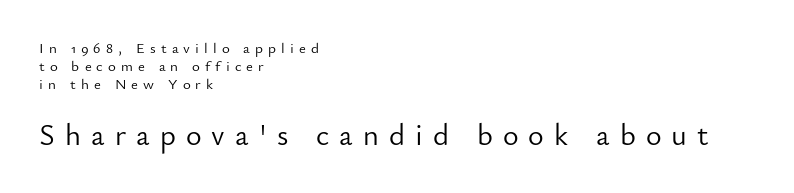
{"serif": "no", "italic": "no", "bold": "no", "weight": "light", "width": "normal", "stroke_contrast": "low", "x_height": "small", "monospaced": "no", "underline": "no", "align": "left", "line_spacing_ratio": 1.19, "letter_spacing": "wide", "letter_spacing_em": 0.34, "larger_block": "second", "size_ratio": 2.0, "glyph_px": 30}
